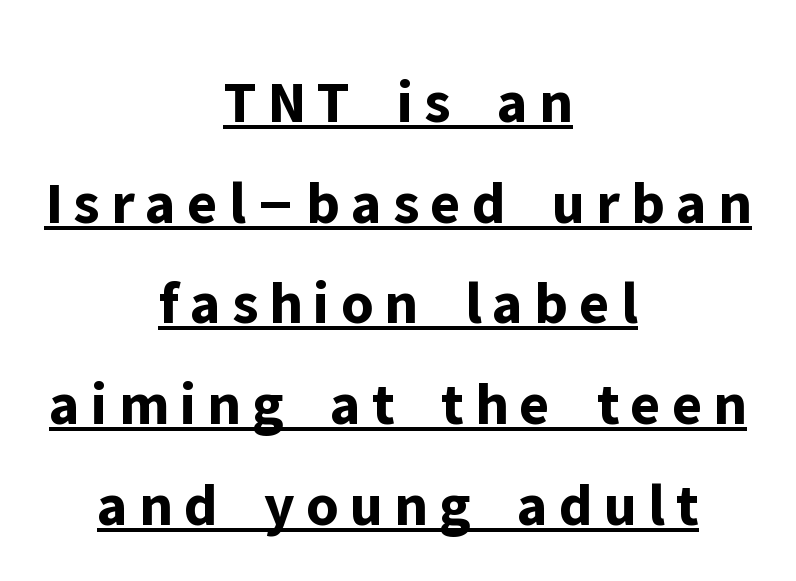
Q: Is the text bold? A: Yes.
Q: Is the text italic (slanted)? A: No, it is upright.
Q: Is the typeface a serif or a sans-serif typeface? A: Sans-serif.
Q: Is the text underlined? A: Yes.
Q: How is the paragraph aligned? A: Centered.
Q: Is the spacing between lines tight, normal or loose? A: Normal.
Q: Width (condensed, normal, or wide)? A: Normal.
Q: Stroke contrast? A: Low.
Q: x-height? A: Medium.
Q: Monospaced? A: No.
